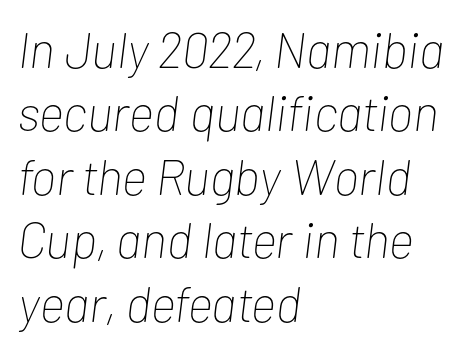
{"italic": "yes", "lean": "right", "slant_degrees": 7, "bold": "no", "weight": "thin", "width": "condensed", "stroke_contrast": "low", "x_height": "medium", "monospaced": "no", "underline": "no", "align": "left", "line_spacing": "normal", "line_spacing_ratio": 1.27, "letter_spacing": "normal", "letter_spacing_em": 0.0, "glyph_px": 50}
